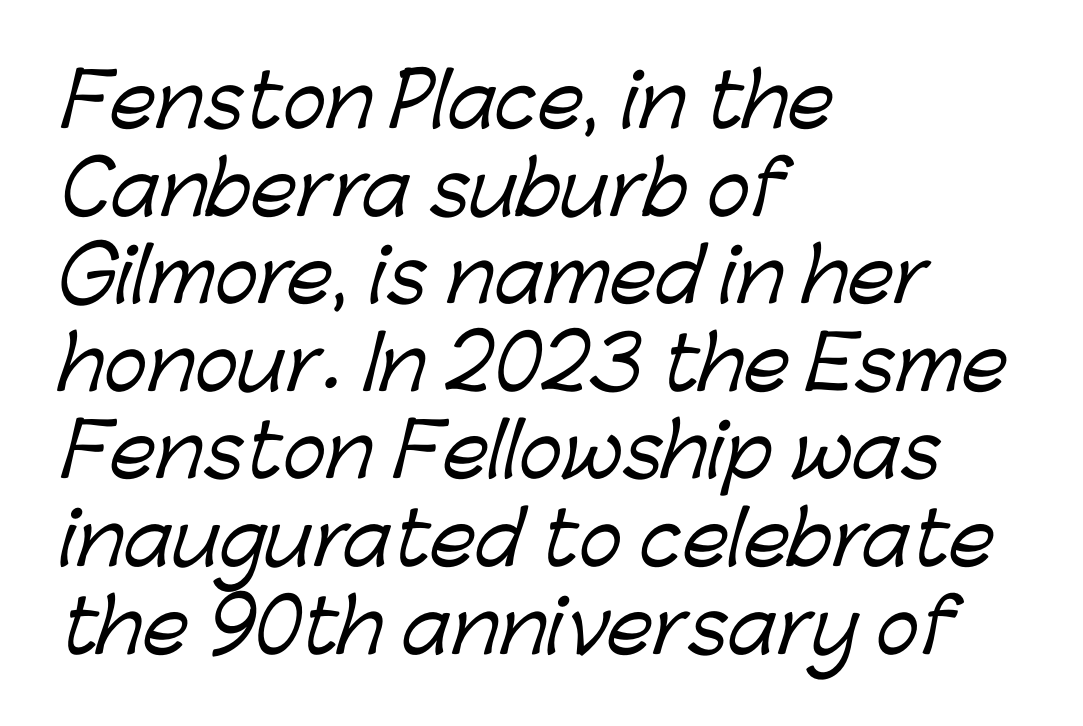
Q: Is the typeface a serif or a sans-serif typeface? A: Sans-serif.
Q: Is the text underlined? A: No.
Q: How is the paragraph aligned? A: Left-aligned.
Q: Is the spacing between letters normal or unusually wide? A: Normal.
Q: Width (condensed, normal, or wide)? A: Normal.
Q: Stroke contrast? A: Low.
Q: x-height? A: Medium.
Q: Monospaced? A: No.
